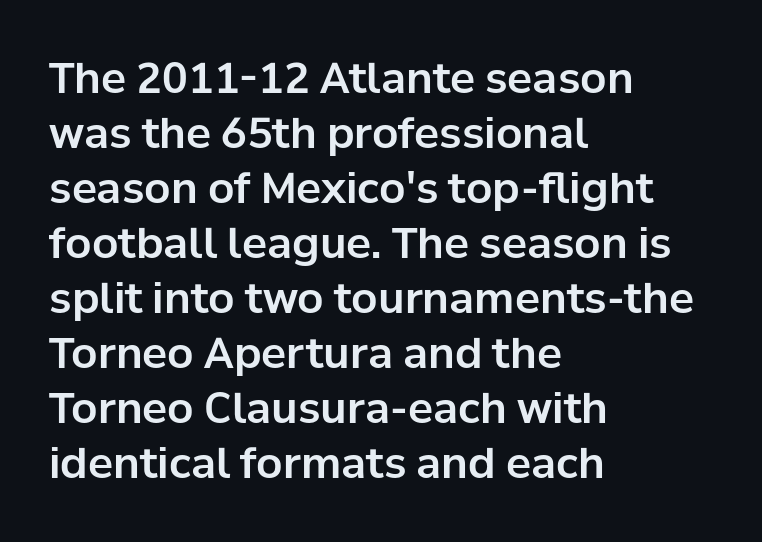
There is no visible air inserted between adjacent glyphs. Stroke terminals: plain, sans-serif. Vertically, the passage feels balanced, rows spaced as you'd expect. A typesetter would call this proportional, since set widths differ per character. The type sits square on the baseline with zero lean.
